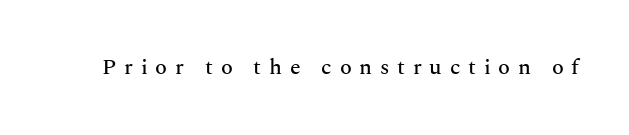
Q: Is the text italic (slanted)? A: No, it is upright.
Q: Is the text underlined? A: No.
Q: Is the spacing between letters normal or unusually wide? A: Unusually wide.
